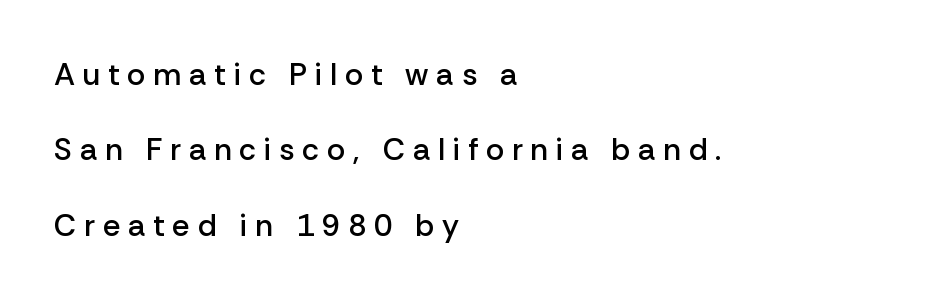
Tracking value appears strongly positive — letters spread wide. Successive baselines arrive slowly, with a big drop between each. Left-aligned paragraph, ragged on the right. The specimen omits any rule beneath the text block's lines.
